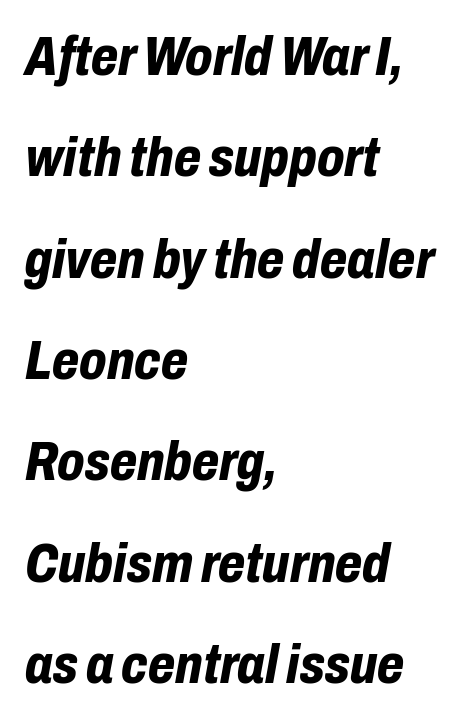
Q: Is the text bold? A: Yes.
Q: Is the text italic (slanted)? A: Yes, it leans right by about 10 degrees.
Q: Is the text underlined? A: No.
Q: How is the paragraph aligned? A: Left-aligned.
Q: Is the spacing between letters normal or unusually wide? A: Normal.
Q: Width (condensed, normal, or wide)? A: Condensed.
Q: Stroke contrast? A: Low.
Q: x-height? A: Medium.
Q: Monospaced? A: No.
